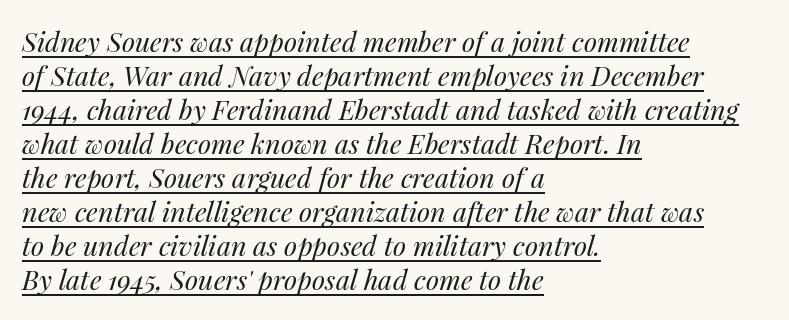
Teacher's note: observe the even left margin — that is flush-left alignment. Think standard paragraph weight, or any step lighter than that. Interline gaps are of average width in this sample. There's an unmistakable incline to the writing here. Is there an underline? Yes — a line sits under the letters. No extra tracking has been applied to these lines.
